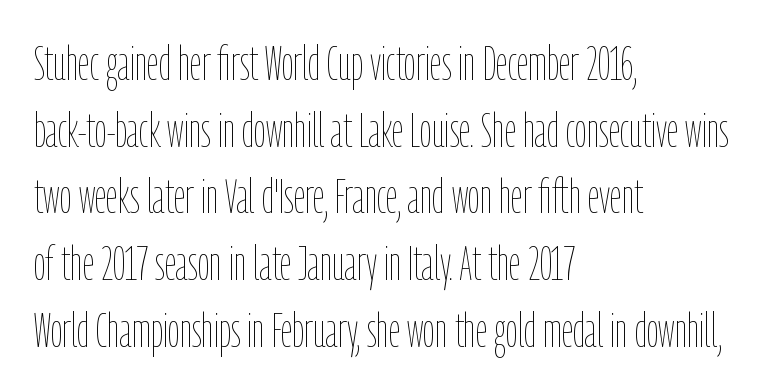
The image shows 47 px thin, condensed type, upright; set left-aligned, normal line spacing (1.42x), normal letter spacing, not underlined; low stroke contrast and a medium x-height.
